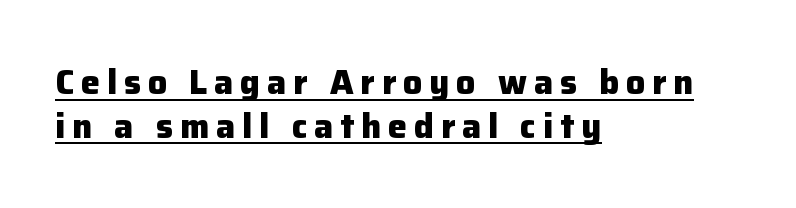
Here the designer chose a conventional face with non-uniform glyph widths. Here the glyphs are tracked loosely, breaking word shapes into spaced letters. Leftover space on each line is placed entirely after the last word. Weight: bold. You can see a thin bar hugging the bottom of the glyphs. A typesetter would label this face a sans.
